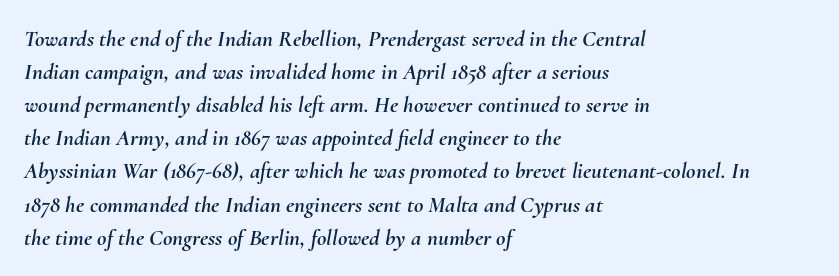
{"italic": "yes", "lean": "right", "slant_degrees": 10, "underline": "no", "align": "left", "line_spacing": "normal", "line_spacing_ratio": 1.44, "letter_spacing": "normal", "letter_spacing_em": 0.0, "glyph_px": 23}
